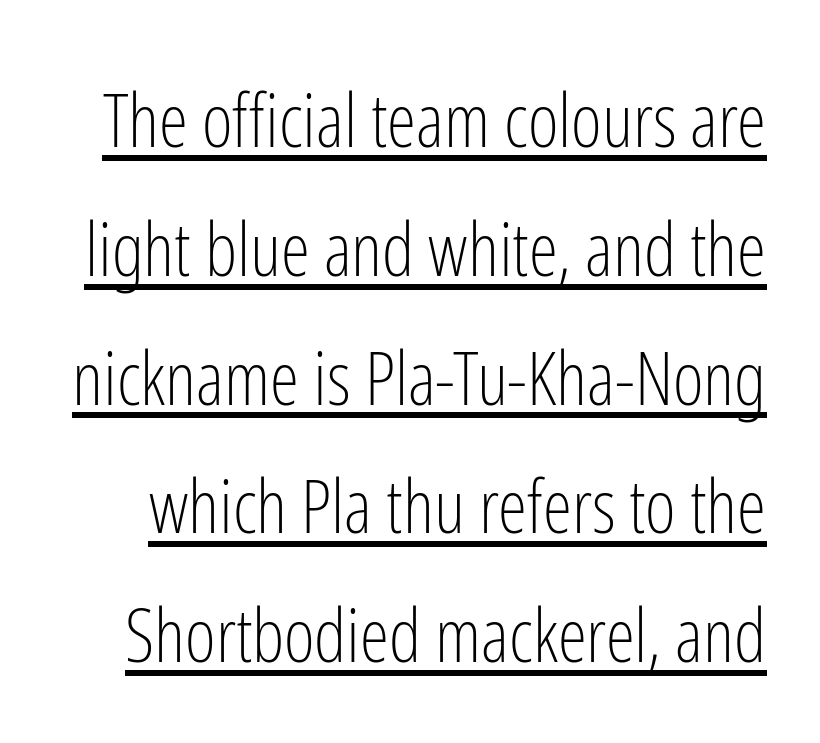
The image shows 74 px light, condensed sans-serif type, upright; set line spacing 1.74x, normal letter spacing, underlined; low stroke contrast and a medium x-height.
